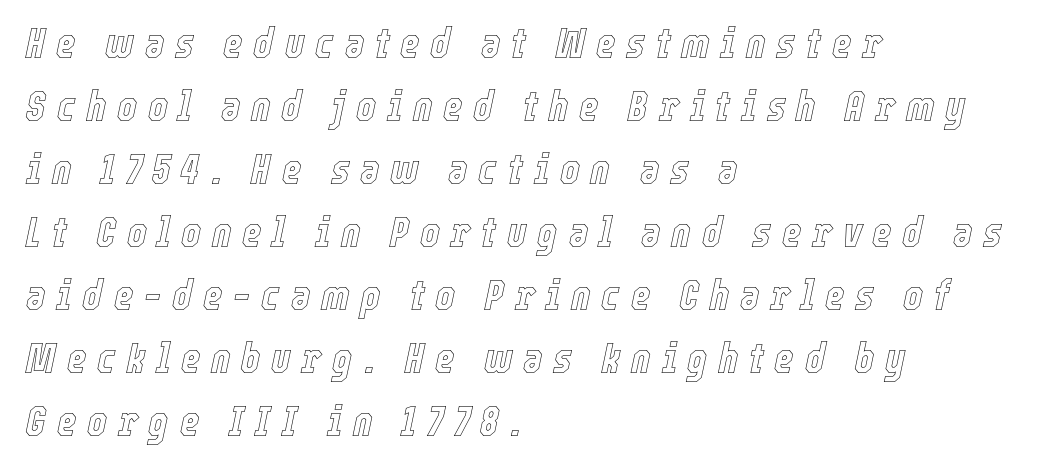
{"italic": "yes", "lean": "right", "slant_degrees": 12, "width": "condensed", "x_height": "medium", "monospaced": "no", "underline": "no", "align": "left", "line_spacing": "normal", "line_spacing_ratio": 1.5, "letter_spacing": "wide", "letter_spacing_em": 0.25, "glyph_px": 42}
